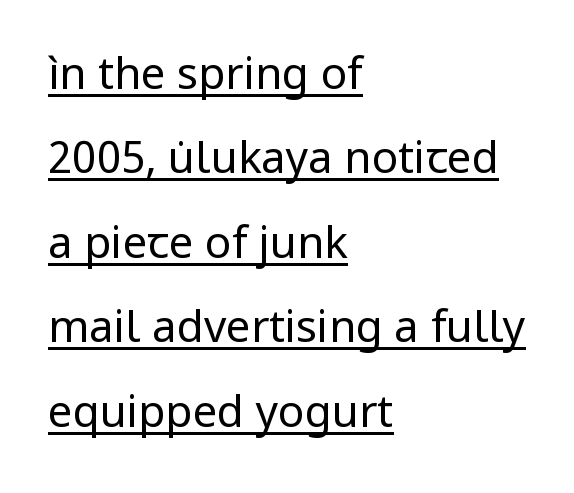
The typesetter has applied underlining to the passage shown. Varying glyph widths throughout — classic text-font behaviour. The lines are spread far apart with generous leading. This rendering uses left alignment, leaving the right contour irregular.
